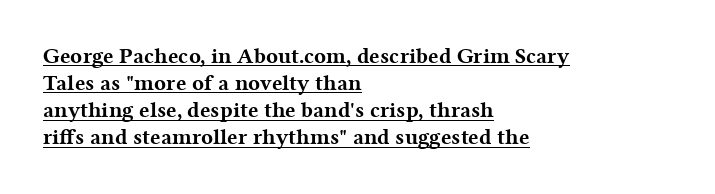
Weight: bold. This is underlined copy, the kind a proofreader might mark for attention. Short note: letters normally spaced. The paragraph shown leans on its left margin.
